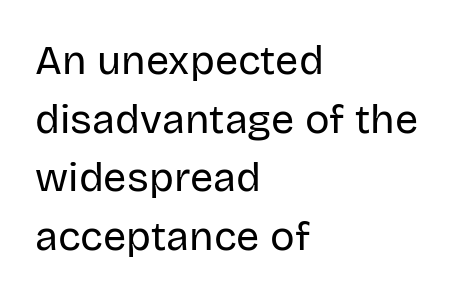
The image shows 41 px regular-weight sans-serif type, upright; set left-aligned, normal line spacing (1.43x), normal letter spacing, not underlined; low stroke contrast and a large x-height.
